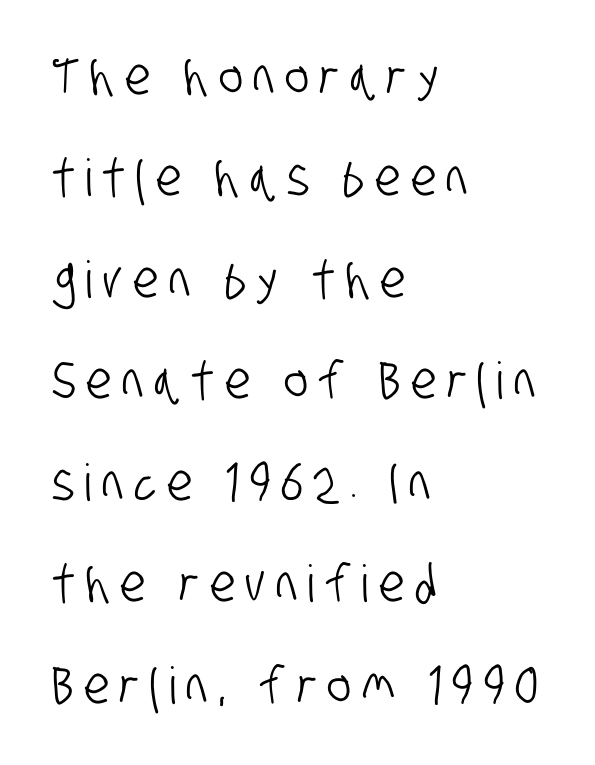
Each word looks stretched out because of the extra space between its letters. These lines stand farther apart than default settings would place them. Underline: absent. To sum up the face: it is a sans, with no serifs. Proportional: the letters do not fall into vertical columns. The paragraph has a hard left edge and a soft right edge.
